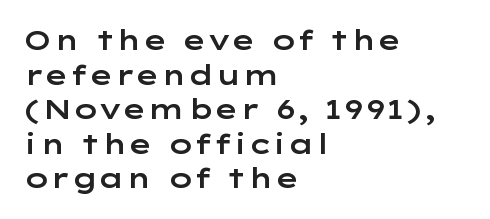
Q: Is the text italic (slanted)? A: No, it is upright.
Q: Is the text underlined? A: No.
Q: How is the paragraph aligned? A: Left-aligned.
Q: Is the spacing between letters normal or unusually wide? A: Normal.
Q: Is the spacing between lines tight, normal or loose? A: Normal.
